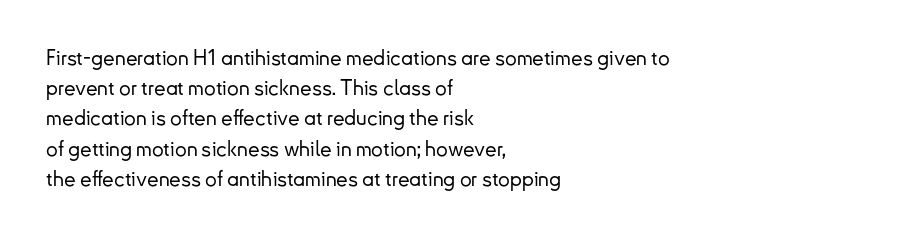
The image shows 21 px text type, upright; set left-aligned, normal line spacing (1.44x), normal letter spacing, not underlined.
